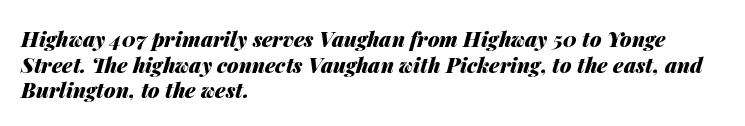
Q: Is the text bold? A: Yes.
Q: Is the text italic (slanted)? A: Yes, it leans right by about 14 degrees.
Q: Is the text underlined? A: No.
Q: How is the paragraph aligned? A: Left-aligned.
Q: Is the spacing between letters normal or unusually wide? A: Normal.
